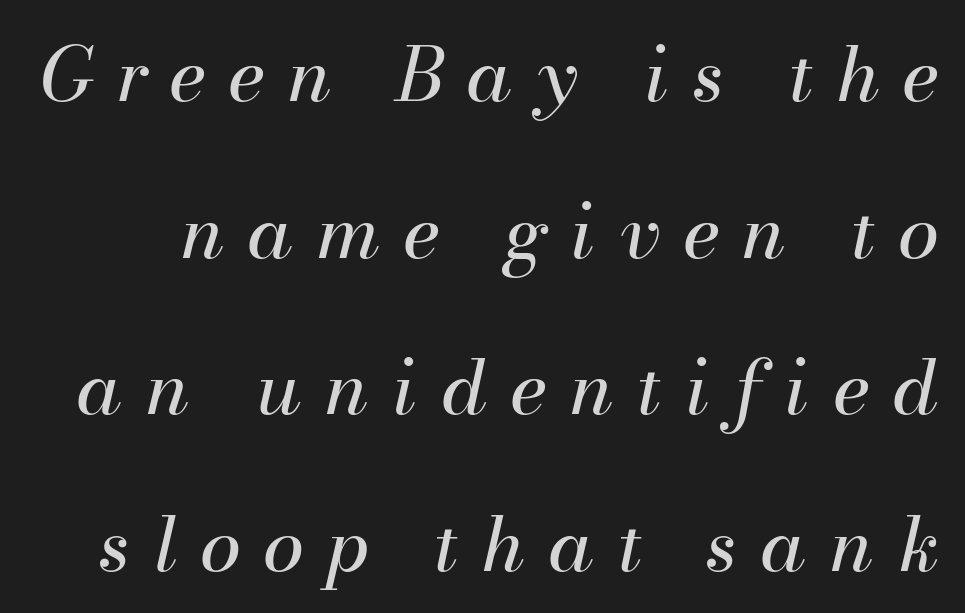
The image shows 75 px regular-weight type, italic (leaning right); set loose line spacing (2.09x), unusually wide letter spacing (+0.31 em), not underlined; medium stroke contrast and a small x-height.
